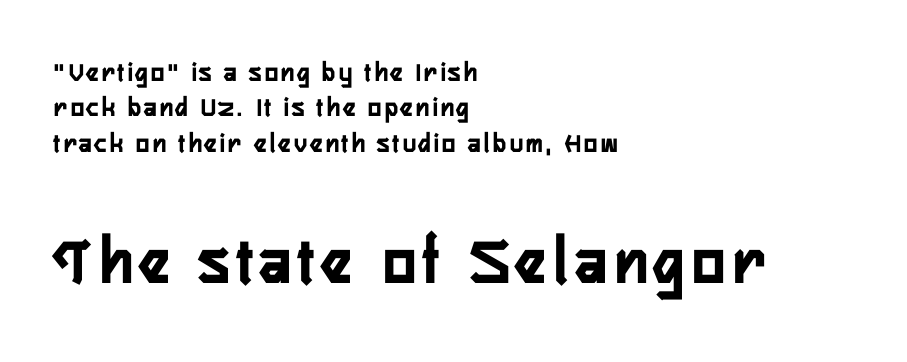
{"serif": "no", "italic": "no", "width": "condensed", "stroke_contrast": "low", "x_height": "medium", "monospaced": "no", "underline": "no", "align": "left", "line_spacing": "normal", "line_spacing_ratio": 1.26, "larger_block": "second", "size_ratio": 2.46, "glyph_px": 69}
